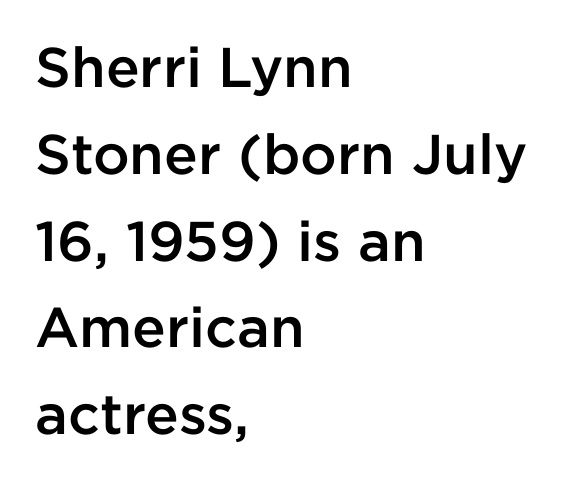
{"serif": "no", "italic": "no", "bold": "semi", "weight": "semibold", "width": "normal", "stroke_contrast": "low", "x_height": "medium", "monospaced": "no", "underline": "no", "align": "left", "line_spacing": "normal", "line_spacing_ratio": 1.55, "letter_spacing": "normal", "letter_spacing_em": 0.0, "glyph_px": 56}
